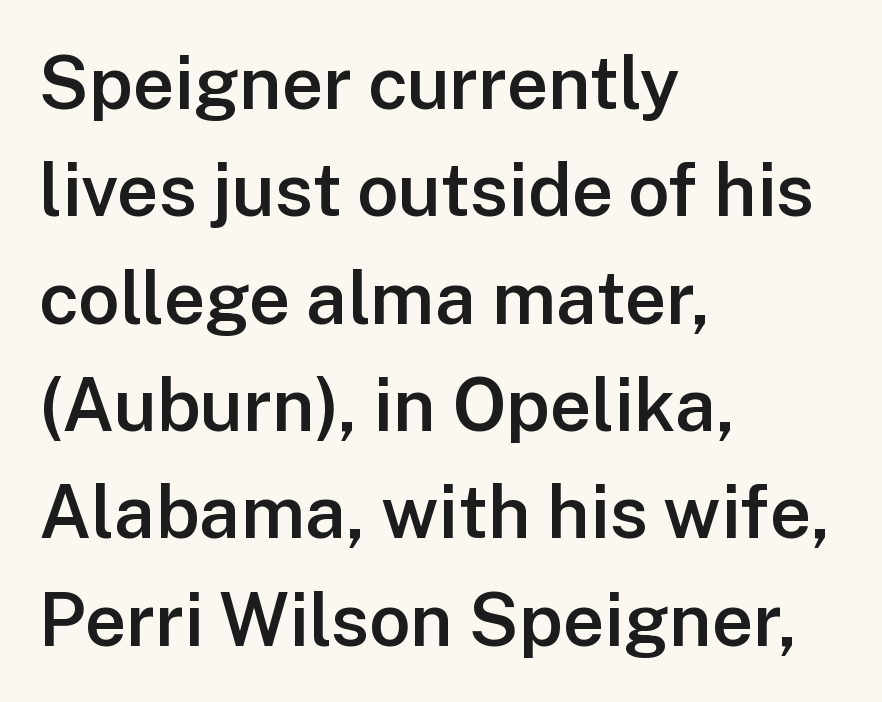
Q: Is the text bold? A: Semi-bold.
Q: Is the text italic (slanted)? A: No, it is upright.
Q: Is the typeface a serif or a sans-serif typeface? A: Sans-serif.
Q: Is the text underlined? A: No.
Q: How is the paragraph aligned? A: Left-aligned.
Q: Is the spacing between letters normal or unusually wide? A: Normal.
Q: Is the spacing between lines tight, normal or loose? A: Normal.
Q: Width (condensed, normal, or wide)? A: Normal.
Q: Stroke contrast? A: Low.
Q: x-height? A: Medium.
Q: Monospaced? A: No.
